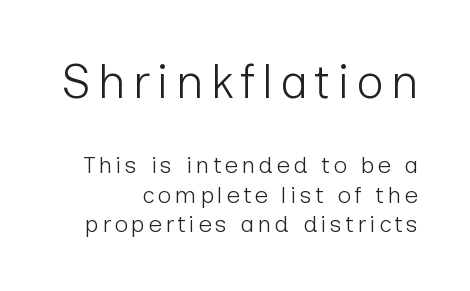
{"serif": "no", "italic": "no", "bold": "no", "weight": "light", "width": "normal", "stroke_contrast": "low", "x_height": "medium", "monospaced": "no", "underline": "no", "align": "right", "line_spacing_ratio": 1.24, "larger_block": "first", "size_ratio": 2.0, "glyph_px": 48}
